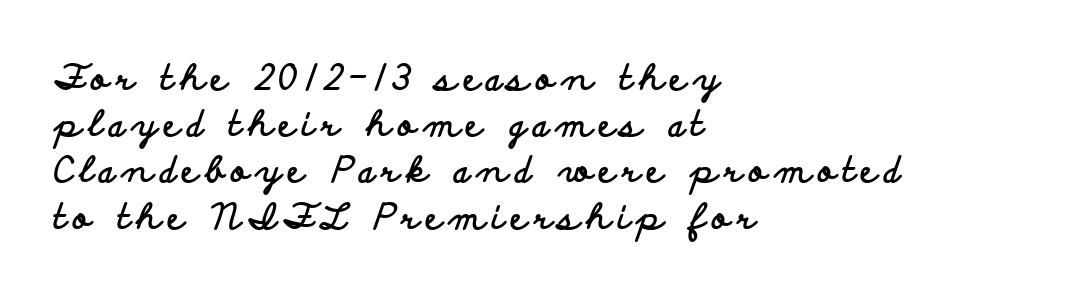
The block of text has a typical density, with ordinary space between rows. Is this a sans? Yes — the strokes have no serifs. On the weight axis this lands at bold, roughly 700.
